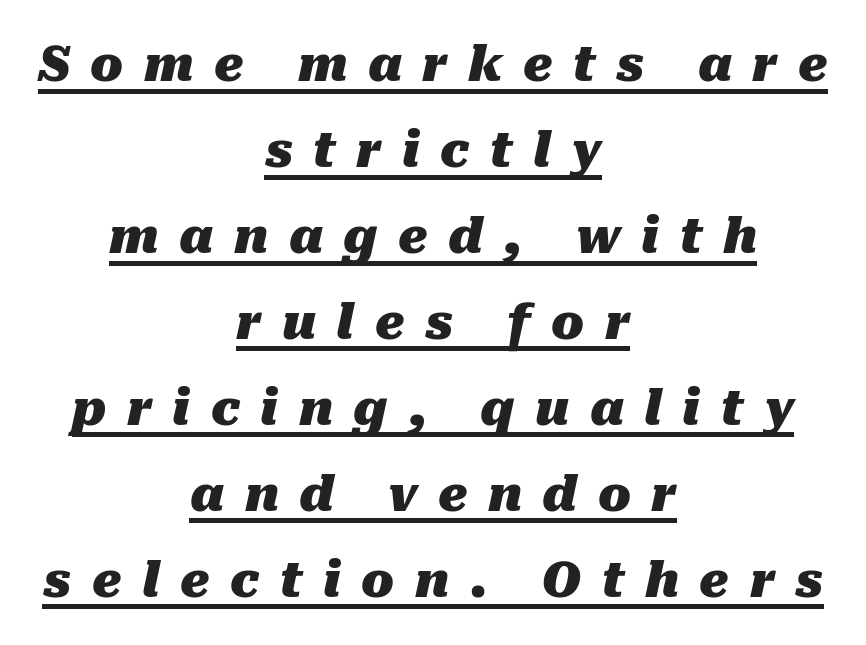
Q: Is the text bold? A: Yes.
Q: Is the text italic (slanted)? A: Yes, it leans right by about 10 degrees.
Q: Is the text underlined? A: Yes.
Q: How is the paragraph aligned? A: Centered.
Q: Is the spacing between letters normal or unusually wide? A: Unusually wide.
Q: Width (condensed, normal, or wide)? A: Normal.
Q: Stroke contrast? A: Medium.
Q: x-height? A: Medium.
Q: Monospaced? A: No.
